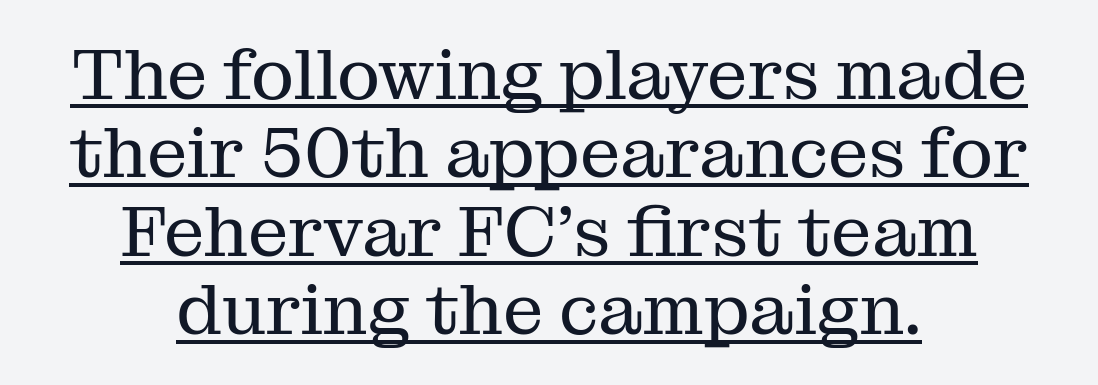
Q: Is the text bold? A: No.
Q: Is the text italic (slanted)? A: No, it is upright.
Q: Is the typeface a serif or a sans-serif typeface? A: Serif.
Q: Is the text underlined? A: Yes.
Q: How is the paragraph aligned? A: Centered.
Q: Is the spacing between letters normal or unusually wide? A: Normal.
Q: Is the spacing between lines tight, normal or loose? A: Tight.
Q: Width (condensed, normal, or wide)? A: Normal.
Q: Stroke contrast? A: Medium.
Q: x-height? A: Medium.
Q: Monospaced? A: No.
